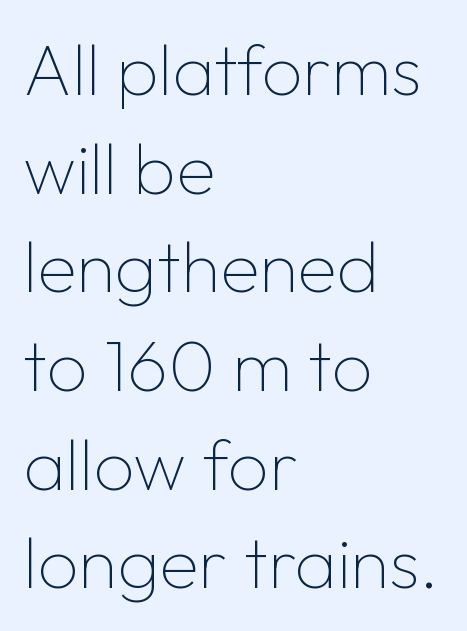
{"serif": "no", "italic": "no", "bold": "no", "weight": "thin", "width": "normal", "stroke_contrast": "low", "x_height": "medium", "monospaced": "no", "underline": "no", "align": "left", "line_spacing": "normal", "line_spacing_ratio": 1.37, "letter_spacing": "normal", "letter_spacing_em": 0.0, "glyph_px": 72}
